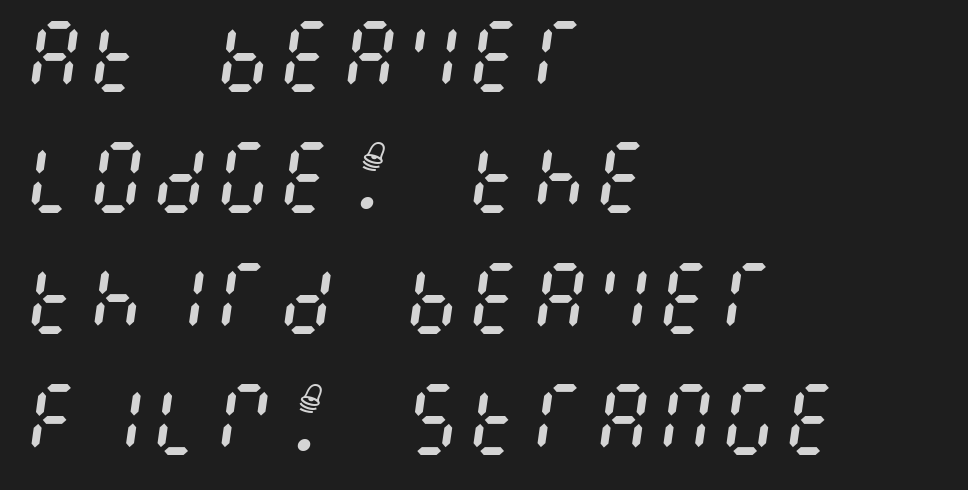
Q: Is the text bold? A: No.
Q: Is the text italic (slanted)? A: Yes, it leans right by about 8 degrees.
Q: Is the text underlined? A: No.
Q: How is the paragraph aligned? A: Left-aligned.
Q: Is the spacing between letters normal or unusually wide? A: Normal.
Q: Is the spacing between lines tight, normal or loose? A: Normal.
Q: Width (condensed, normal, or wide)? A: Condensed.
Q: Stroke contrast? A: Medium.
Q: x-height? A: Large.
